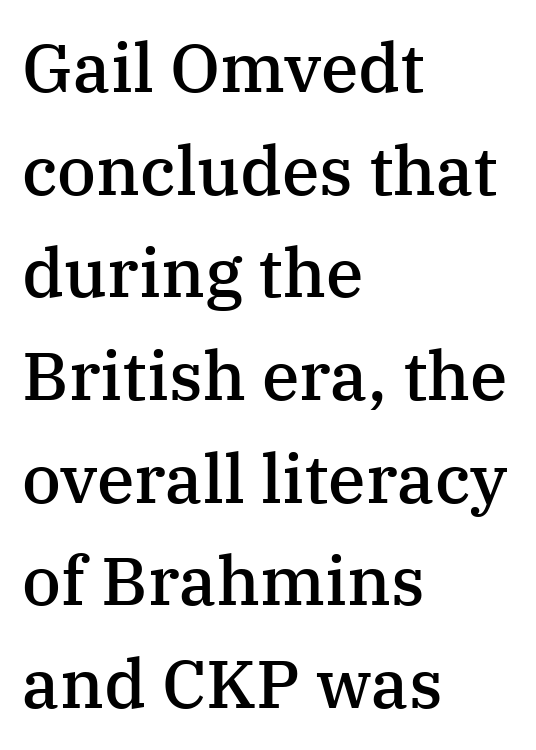
The image shows 68 px semibold serif type, upright; set left-aligned, normal line spacing (1.51x), normal letter spacing, not underlined; medium stroke contrast and a medium x-height.
